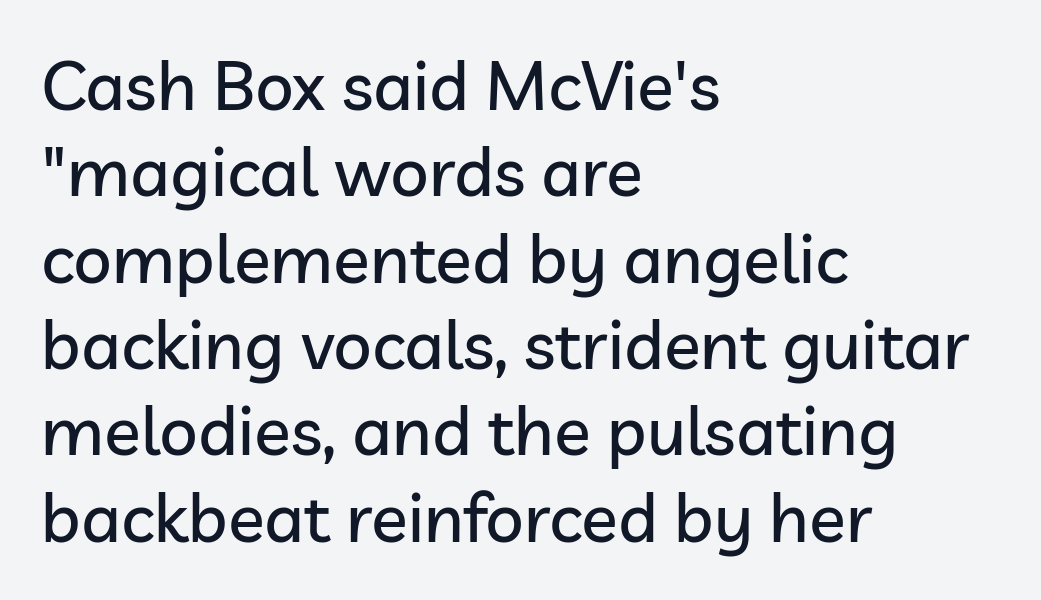
Q: Is the text italic (slanted)? A: No, it is upright.
Q: Is the typeface a serif or a sans-serif typeface? A: Sans-serif.
Q: Is the text underlined? A: No.
Q: How is the paragraph aligned? A: Left-aligned.
Q: Is the spacing between letters normal or unusually wide? A: Normal.
Q: Is the spacing between lines tight, normal or loose? A: Normal.
Q: Width (condensed, normal, or wide)? A: Normal.
Q: Stroke contrast? A: Low.
Q: x-height? A: Medium.
Q: Monospaced? A: No.
